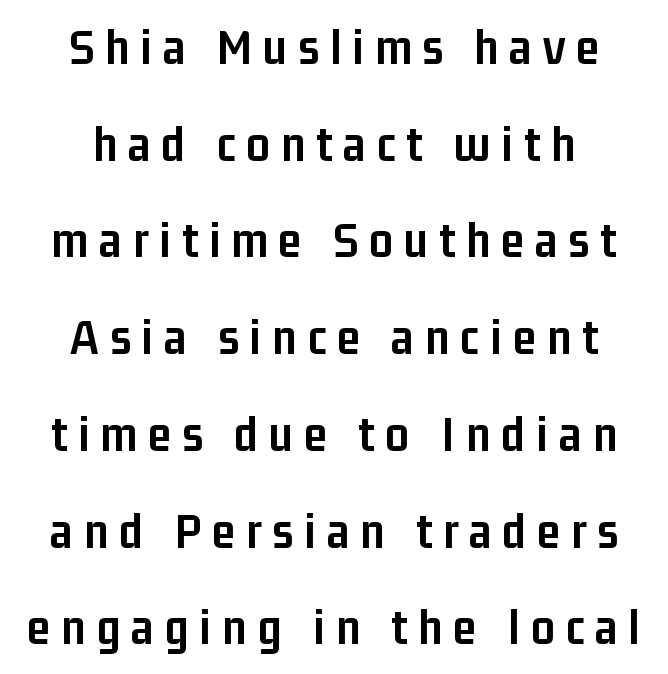
Q: Is the text bold? A: Yes.
Q: Is the text italic (slanted)? A: No, it is upright.
Q: Is the typeface a serif or a sans-serif typeface? A: Sans-serif.
Q: Is the text underlined? A: No.
Q: How is the paragraph aligned? A: Centered.
Q: Is the spacing between letters normal or unusually wide? A: Unusually wide.
Q: Width (condensed, normal, or wide)? A: Condensed.
Q: Stroke contrast? A: Low.
Q: x-height? A: Medium.
Q: Monospaced? A: No.
